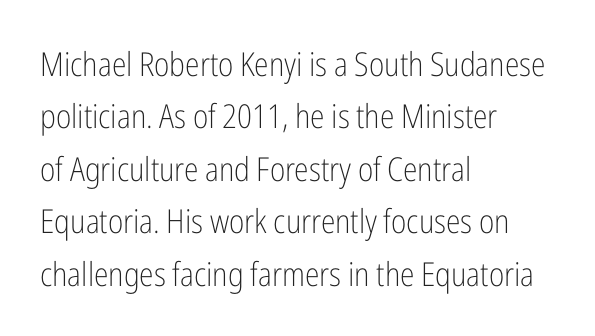
Q: Is the text bold? A: No.
Q: Is the text italic (slanted)? A: No, it is upright.
Q: Is the typeface a serif or a sans-serif typeface? A: Sans-serif.
Q: Is the text underlined? A: No.
Q: How is the paragraph aligned? A: Left-aligned.
Q: Is the spacing between letters normal or unusually wide? A: Normal.
Q: Is the spacing between lines tight, normal or loose? A: Normal.
Q: Width (condensed, normal, or wide)? A: Condensed.
Q: Stroke contrast? A: Low.
Q: x-height? A: Medium.
Q: Monospaced? A: No.
